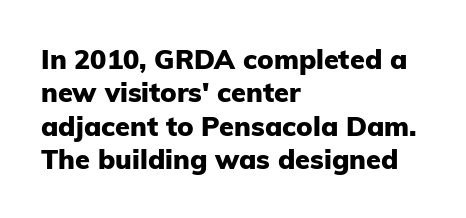
There is no visible air inserted between adjacent glyphs. Compared with a centered layout, this one pins lines to the left instead. The strokes are fattened all the way to bold. A typesetter would mark this as roman, not italic. The words here are not underlined.
